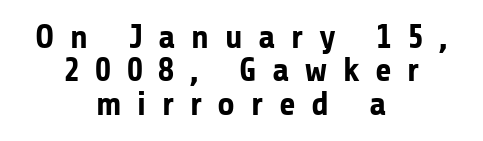
The image shows 34 px bold sans-serif type, upright; set centered, tight line spacing (0.98x), unusually wide letter spacing (+0.46 em), not underlined; low stroke contrast and a medium x-height.
